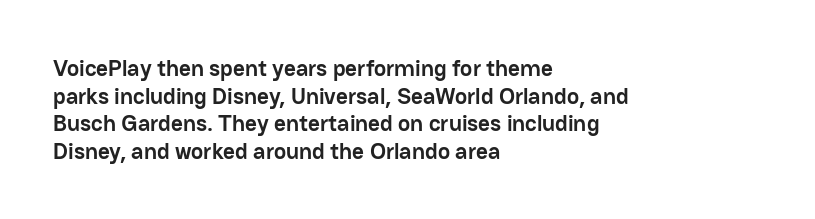
{"italic": "no", "bold": "yes", "underline": "no", "align": "left", "line_spacing_ratio": 1.2, "letter_spacing": "normal", "letter_spacing_em": 0.0, "glyph_px": 23}
